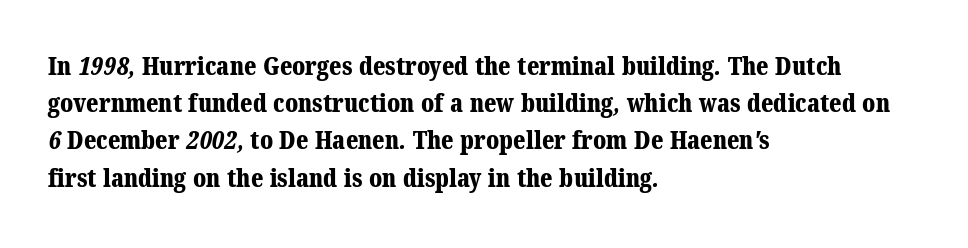
Q: Is the text bold? A: Yes.
Q: Is the text underlined? A: No.
Q: How is the paragraph aligned? A: Left-aligned.
Q: Is the spacing between letters normal or unusually wide? A: Normal.
Q: Is the spacing between lines tight, normal or loose? A: Normal.
